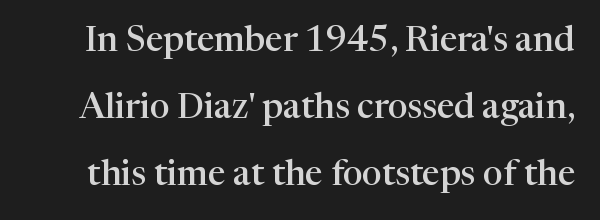
{"serif": "yes", "italic": "no", "bold": "semi", "weight": "semibold", "width": "normal", "stroke_contrast": "high", "x_height": "medium", "monospaced": "no", "underline": "no", "line_spacing": "loose", "line_spacing_ratio": 1.91, "letter_spacing": "normal", "letter_spacing_em": 0.0, "glyph_px": 35}
